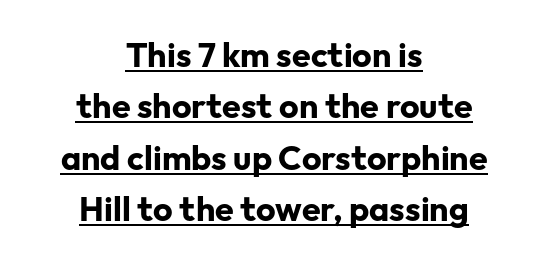
Leading: standard. Strong, thick strokes mark this as bold type. The face used here is a sans, in the tradition of grotesques and geometrics. Think of a printed novel: that variable character pitch is what you see here. The horizontal fit of the characters is conventional and even.
